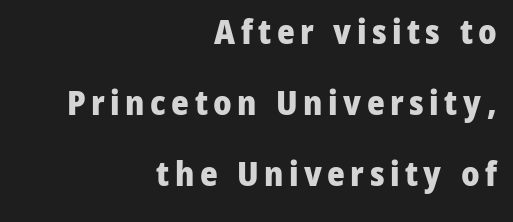
Each row of text sits above clean, open space. The passage shown is typed in a proportional face where columns would drift. Serifs: no, the terminals of the letterforms are clean. In terms of posture, this sample is upright.
